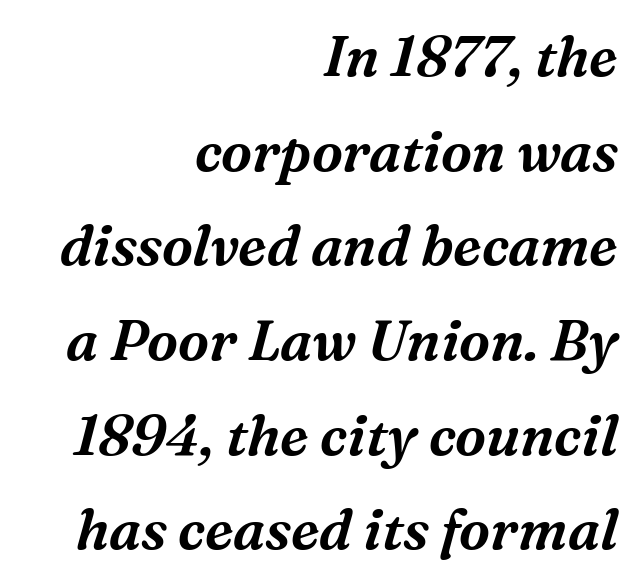
The image shows 56 px serif type, italic (leaning right); set right-aligned, normal line spacing (1.69x), normal letter spacing, not underlined; medium stroke contrast and a medium x-height.
